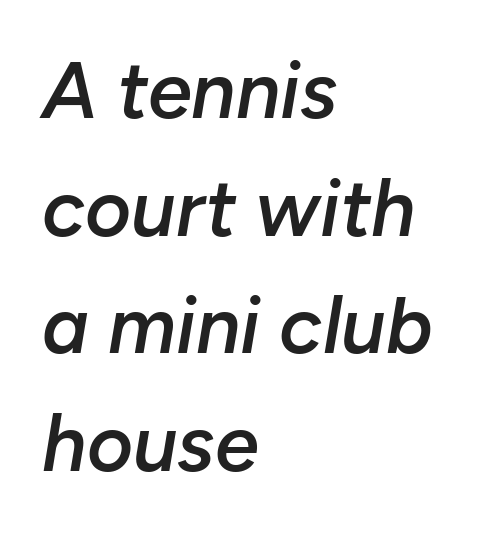
The image shows 79 px semibold type, italic (leaning right); set left-aligned, normal line spacing (1.49x), normal letter spacing, not underlined; low stroke contrast and a medium x-height.
